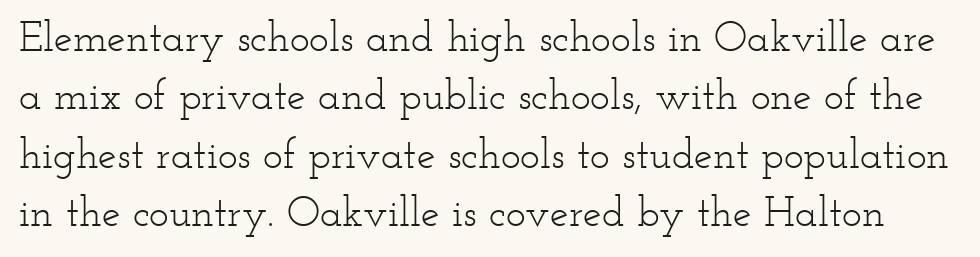
The image shows 42 px light, wide serif type, upright; set normal line spacing (1.39x), normal letter spacing, not underlined; low stroke contrast and a small x-height.
